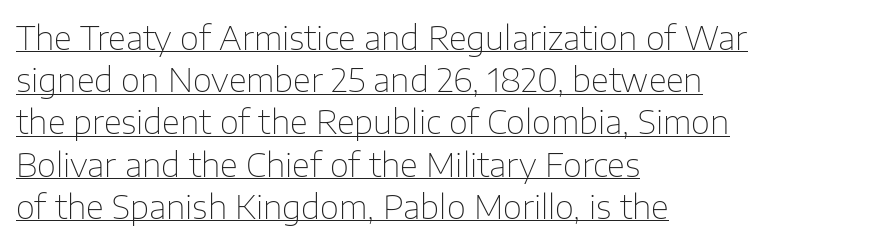
The image shows 33 px thin sans-serif type, upright; set left-aligned, normal line spacing (1.28x), normal letter spacing, underlined; low stroke contrast and a medium x-height.
